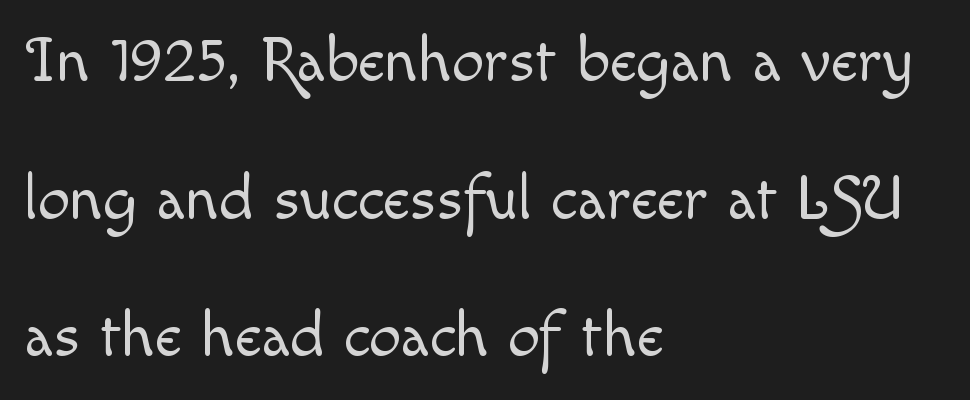
{"italic": "no", "bold": "no", "weight": "light", "width": "normal", "x_height": "small", "monospaced": "no", "underline": "no", "align": "left", "line_spacing": "loose", "line_spacing_ratio": 2.15, "letter_spacing": "normal", "letter_spacing_em": 0.0, "glyph_px": 64}
